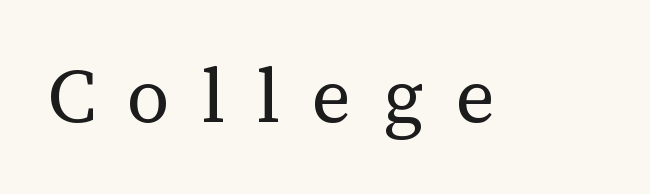
Q: Is the text bold? A: No.
Q: Is the text italic (slanted)? A: No, it is upright.
Q: Is the typeface a serif or a sans-serif typeface? A: Serif.
Q: Is the text underlined? A: No.
Q: Is the spacing between letters normal or unusually wide? A: Unusually wide.
Q: Width (condensed, normal, or wide)? A: Normal.
Q: Stroke contrast? A: Medium.
Q: x-height? A: Medium.
Q: Monospaced? A: No.
